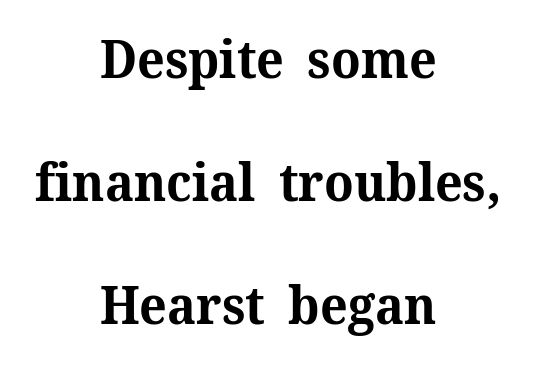
Horizontal bands of white between lines are thick stripes. Posture: upright roman. The gap between lines stays unmarked. Font category for this specimen: serif. This rendering uses center alignment, leaving both contours irregular but symmetric.
